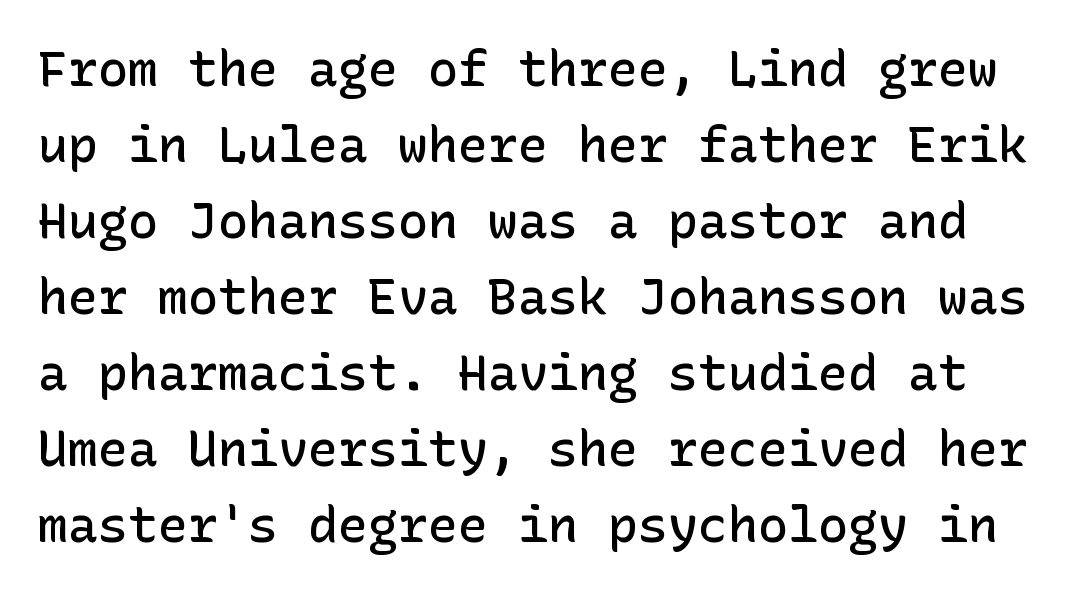
The characters display no serif detailing; their extremities are plain. Reading down the column, the eye jumps a familiar distance to each next line. The tracking reads as untouched default to a designer's eye. Quick note: underline off. The font's upright variant was chosen for this text. Each glyph is drawn with semibold strokes, heavier than normal yet not fully bold.
